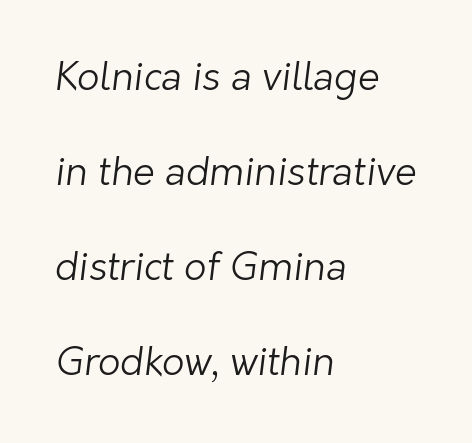
Q: Is the text bold? A: No.
Q: Is the typeface a serif or a sans-serif typeface? A: Sans-serif.
Q: Is the text underlined? A: No.
Q: How is the paragraph aligned? A: Left-aligned.
Q: Is the spacing between letters normal or unusually wide? A: Normal.
Q: Is the spacing between lines tight, normal or loose? A: Loose.
Q: Width (condensed, normal, or wide)? A: Normal.
Q: Stroke contrast? A: Low.
Q: x-height? A: Medium.
Q: Monospaced? A: No.
